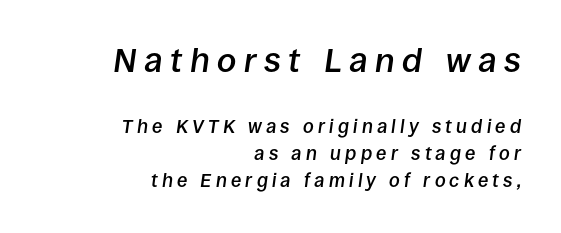
This sample is right-justified, so line beginnings fall wherever the words allow. A fair bit of extra ink — the face is semibold, not bold. Substantial extra tracking has been applied to these lines. Style check: oblique. Regarding leading, the lines here are spaced in the standard way.
